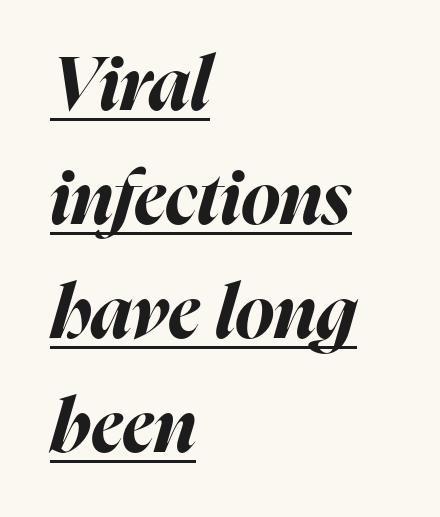
Q: Is the text bold? A: Yes.
Q: Is the text italic (slanted)? A: Yes, it leans right by about 16 degrees.
Q: Is the text underlined? A: Yes.
Q: How is the paragraph aligned? A: Left-aligned.
Q: Is the spacing between letters normal or unusually wide? A: Normal.
Q: Is the spacing between lines tight, normal or loose? A: Normal.
Q: Width (condensed, normal, or wide)? A: Normal.
Q: Stroke contrast? A: High.
Q: x-height? A: Medium.
Q: Monospaced? A: No.
